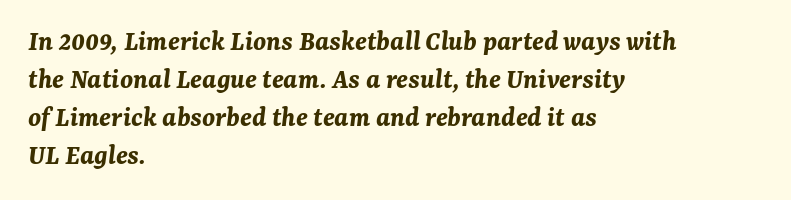
The image shows 29 px bold type, italic (leaning right); set left-aligned, normal line spacing (1.31x), normal letter spacing, not underlined; medium stroke contrast and a medium x-height.
